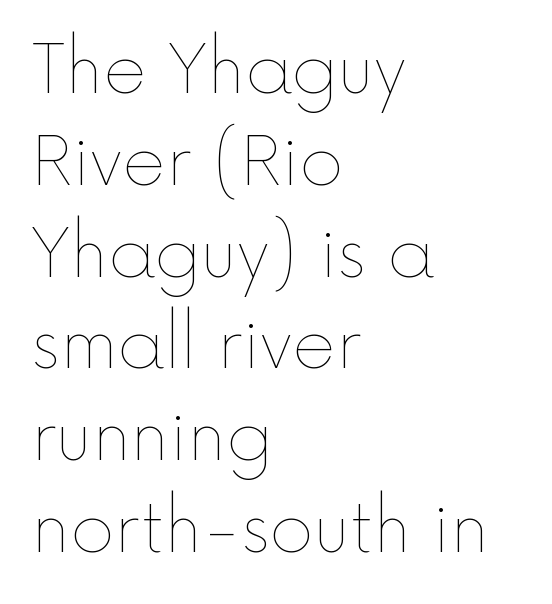
Q: Is the text bold? A: No.
Q: Is the text italic (slanted)? A: No, it is upright.
Q: Is the text underlined? A: No.
Q: How is the paragraph aligned? A: Left-aligned.
Q: Is the spacing between letters normal or unusually wide? A: Normal.
Q: Is the spacing between lines tight, normal or loose? A: Normal.
Q: Width (condensed, normal, or wide)? A: Normal.
Q: x-height? A: Medium.
Q: Monospaced? A: No.
